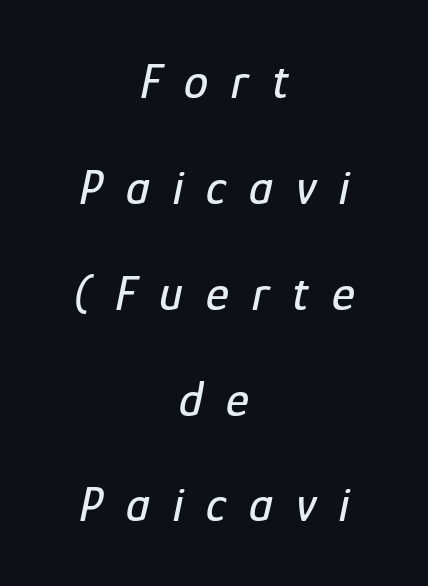
This block would shrink considerably if given ordinary leading; it's expanded now. Posture: slanted. Is this a fixed-width face? No — the glyphs have proportional, varying widths. The passage shown is not underscored anywhere. The tracking reads as deliberately expanded to a designer's eye.
